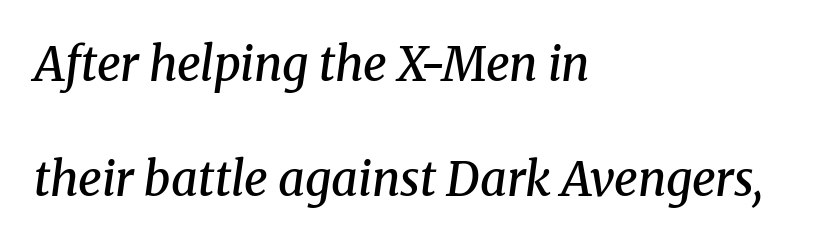
The image shows 47 px semibold serif type, italic (leaning right); set left-aligned, loose line spacing (2.44x), normal letter spacing, not underlined; medium stroke contrast and a medium x-height.
